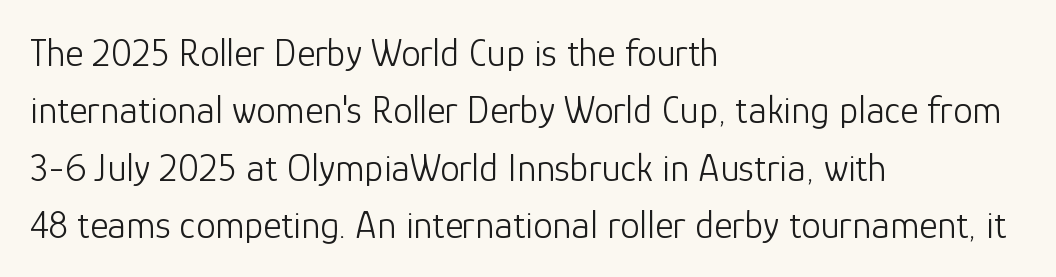
{"serif": "no", "italic": "no", "bold": "no", "weight": "light", "width": "normal", "stroke_contrast": "low", "x_height": "medium", "monospaced": "no", "underline": "no", "align": "left", "line_spacing": "normal", "line_spacing_ratio": 1.47, "letter_spacing": "normal", "letter_spacing_em": 0.0, "glyph_px": 39}
